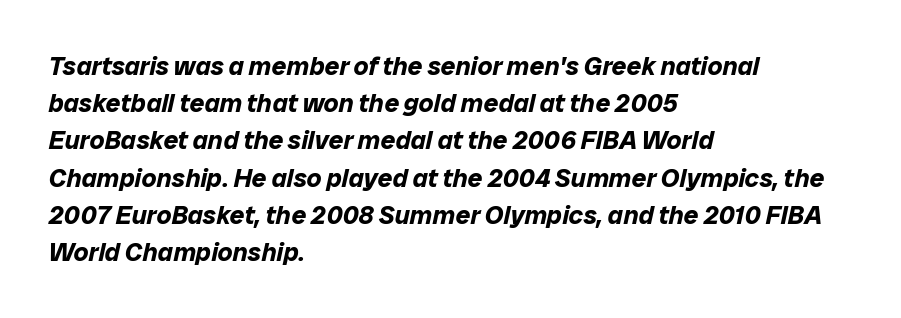
Q: Is the text bold? A: Yes.
Q: Is the text italic (slanted)? A: Yes, it leans right by about 12 degrees.
Q: Is the text underlined? A: No.
Q: How is the paragraph aligned? A: Left-aligned.
Q: Is the spacing between letters normal or unusually wide? A: Normal.
Q: Is the spacing between lines tight, normal or loose? A: Normal.
